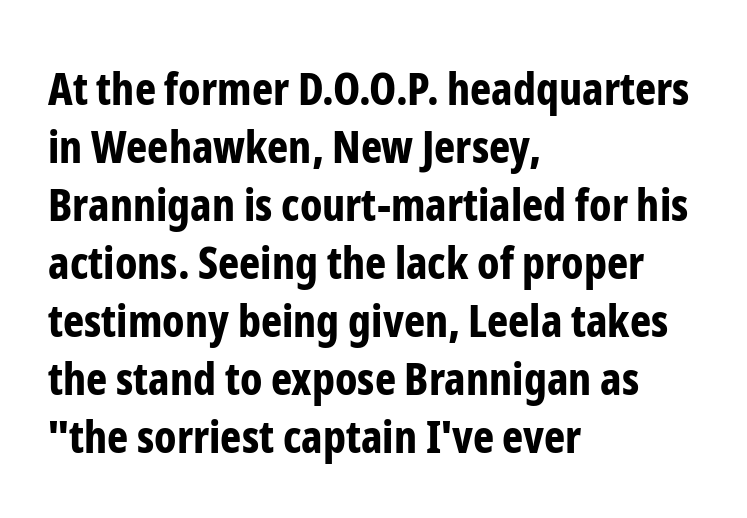
{"serif": "no", "italic": "no", "bold": "yes", "weight": "bold", "width": "condensed", "stroke_contrast": "low", "x_height": "medium", "monospaced": "no", "underline": "no", "align": "left", "line_spacing": "normal", "line_spacing_ratio": 1.29, "letter_spacing": "normal", "letter_spacing_em": 0.0, "glyph_px": 45}
